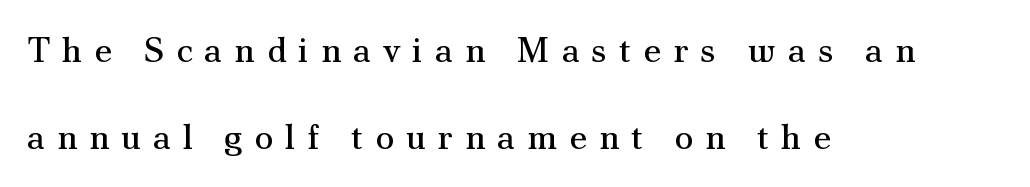
The image shows 35 px regular-weight serif type, upright; set left-aligned, loose line spacing (2.48x), unusually wide letter spacing (+0.34 em), not underlined; medium stroke contrast and a small x-height.
